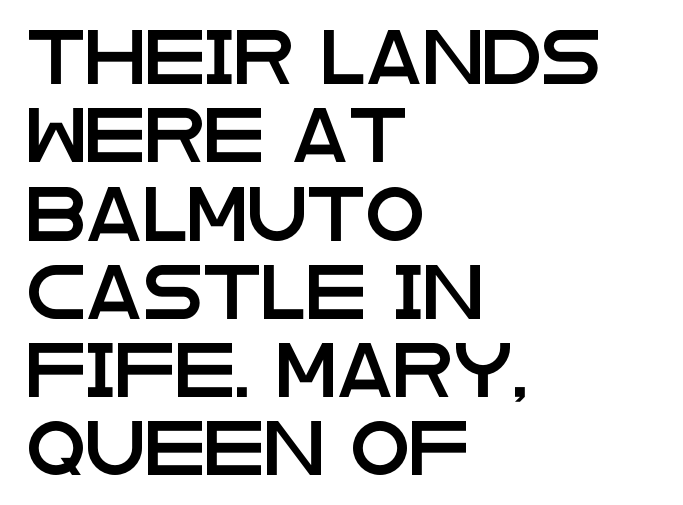
{"serif": "no", "italic": "no", "width": "wide", "stroke_contrast": "low", "x_height": "large", "monospaced": "no", "underline": "no", "align": "left", "line_spacing": "normal", "line_spacing_ratio": 1.45, "letter_spacing": "normal", "letter_spacing_em": 0.0, "glyph_px": 54}
